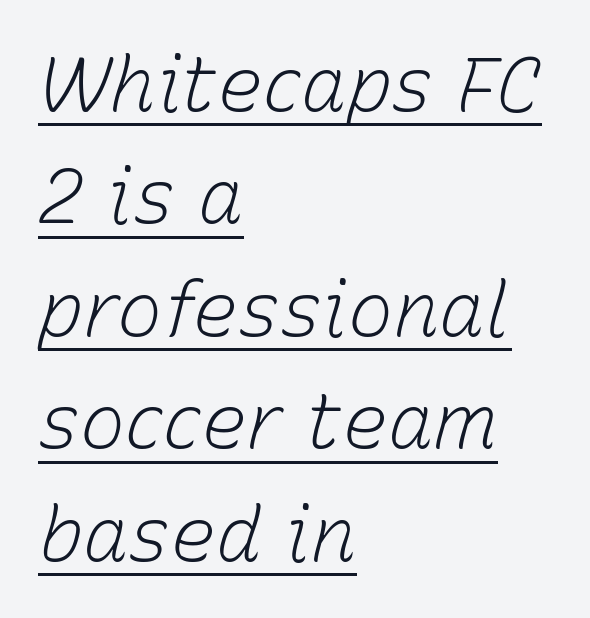
The image shows 76 px light type, italic (leaning right); set left-aligned, normal line spacing (1.48x), normal letter spacing, underlined; low stroke contrast and a medium x-height.
